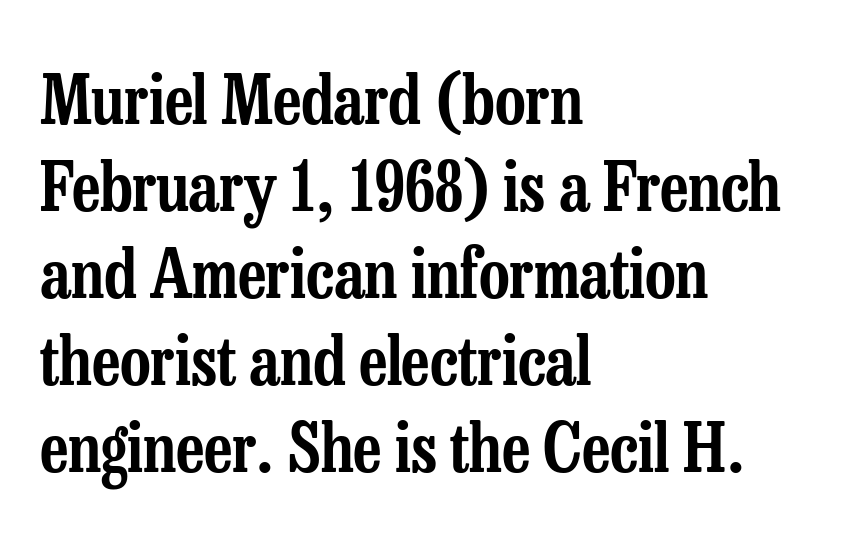
Q: Is the text italic (slanted)? A: No, it is upright.
Q: Is the typeface a serif or a sans-serif typeface? A: Serif.
Q: Is the text underlined? A: No.
Q: How is the paragraph aligned? A: Left-aligned.
Q: Is the spacing between letters normal or unusually wide? A: Normal.
Q: Is the spacing between lines tight, normal or loose? A: Normal.
Q: Width (condensed, normal, or wide)? A: Condensed.
Q: Stroke contrast? A: Low.
Q: x-height? A: Medium.
Q: Monospaced? A: No.
